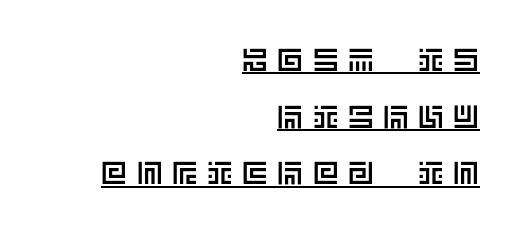
Q: Is the text italic (slanted)? A: No, it is upright.
Q: Is the text underlined? A: Yes.
Q: How is the paragraph aligned? A: Right-aligned.
Q: Is the spacing between letters normal or unusually wide? A: Unusually wide.
Q: Width (condensed, normal, or wide)? A: Normal.
Q: x-height? A: Large.
